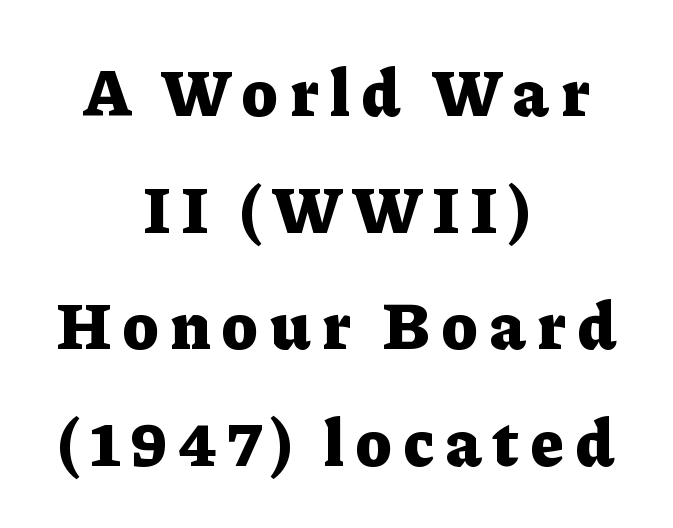
The image shows 67 px heavy serif type, upright; set centered, line spacing 1.74x, not underlined; low stroke contrast and a medium x-height.
